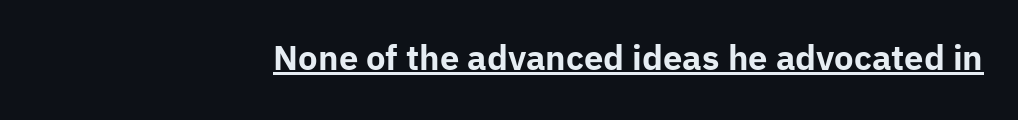
{"serif": "no", "italic": "no", "bold": "yes", "weight": "bold", "width": "normal", "stroke_contrast": "low", "x_height": "medium", "monospaced": "no", "underline": "yes", "align": "right", "letter_spacing": "normal", "letter_spacing_em": 0.0, "glyph_px": 33}
